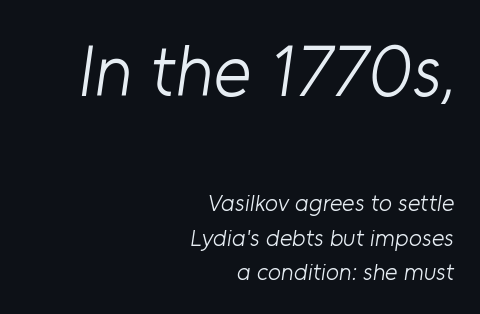
{"serif": "no", "bold": "no", "weight": "light", "width": "normal", "stroke_contrast": "low", "x_height": "medium", "monospaced": "no", "underline": "no", "align": "right", "line_spacing": "normal", "line_spacing_ratio": 1.44, "letter_spacing": "normal", "letter_spacing_em": 0.0, "larger_block": "first", "size_ratio": 3.0, "glyph_px": 72}
